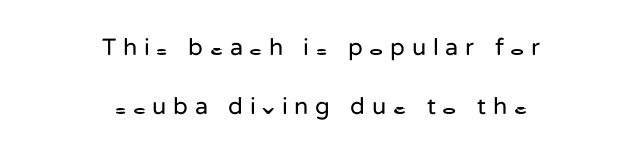
The image shows 24 px text type, upright; set centered, loose line spacing (2.44x), unusually wide letter spacing (+0.28 em), not underlined.
